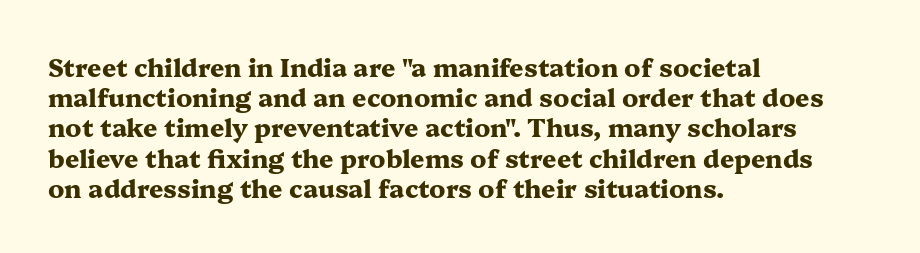
{"italic": "no", "bold": "yes", "underline": "no", "align": "left", "line_spacing_ratio": 1.21, "letter_spacing": "normal", "letter_spacing_em": 0.0, "glyph_px": 25}
